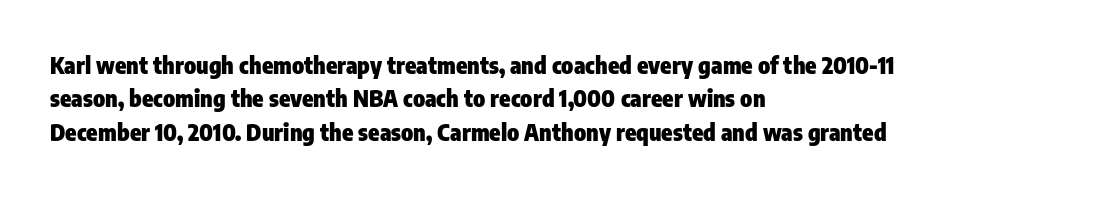
{"italic": "no", "bold": "yes", "underline": "no", "align": "left", "line_spacing": "normal", "line_spacing_ratio": 1.45, "letter_spacing": "normal", "letter_spacing_em": 0.0, "glyph_px": 23}
